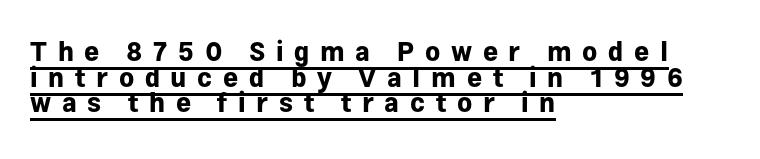
The rendered words wear a rule along their underside. Look at the stroke-to-counter ratio: heavy, a bold. The rendering uses a small line-height, squeezing the rows. This rendering uses left alignment, leaving the right contour irregular.
